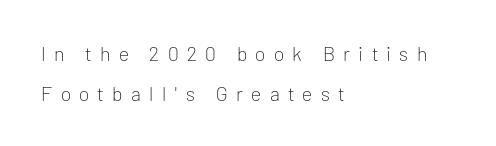
Q: Is the text bold? A: No.
Q: Is the text italic (slanted)? A: No, it is upright.
Q: Is the text underlined? A: No.
Q: How is the paragraph aligned? A: Left-aligned.
Q: Is the spacing between letters normal or unusually wide? A: Unusually wide.
Q: Is the spacing between lines tight, normal or loose? A: Loose.
